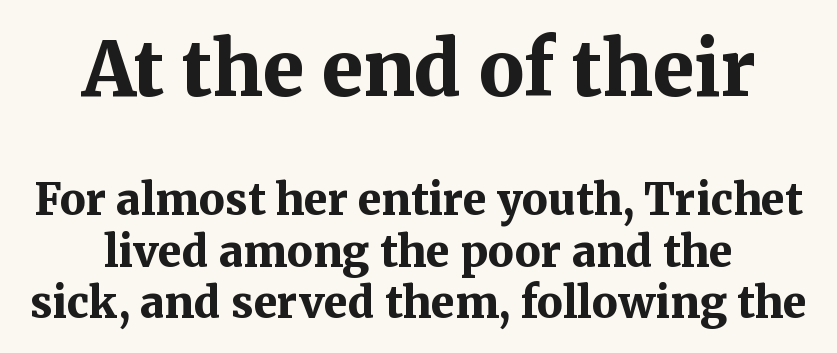
Q: Is the text bold? A: Yes.
Q: Is the text italic (slanted)? A: No, it is upright.
Q: Is the typeface a serif or a sans-serif typeface? A: Serif.
Q: Is the text underlined? A: No.
Q: How is the paragraph aligned? A: Centered.
Q: Is the spacing between letters normal or unusually wide? A: Normal.
Q: Which block of text is set in a larger size, the first (top) or the second (bottom)? A: The first (top) one.
Q: Width (condensed, normal, or wide)? A: Normal.
Q: Stroke contrast? A: Medium.
Q: x-height? A: Medium.
Q: Monospaced? A: No.
